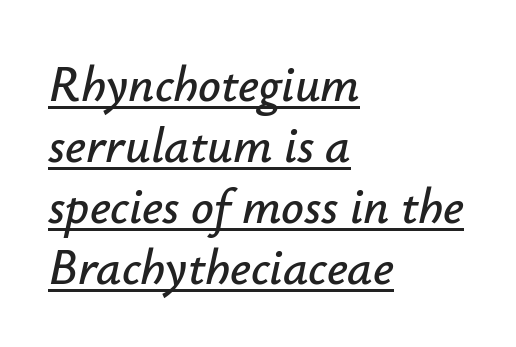
The image shows 50 px text type, italic (leaning right); set left-aligned, line spacing 1.22x, normal letter spacing, underlined; low stroke contrast and a small x-height.
